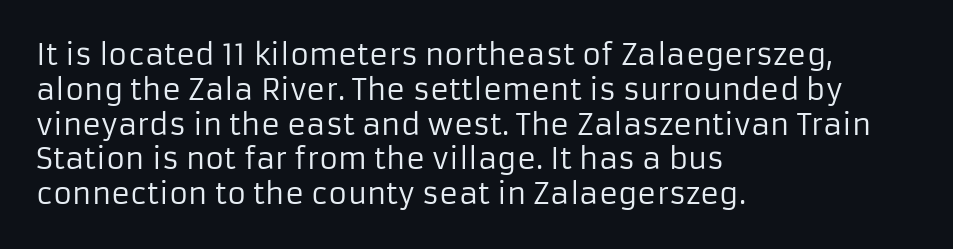
Font category for this specimen: sans-serif. The cut favours lightness, reaching ordinary text weight at its darkest. The type is set solid horizontally, with unmodified tracking. The letters stand straight up with perfectly vertical stems. The zone under the glyphs is completely vacant. Varying glyph widths throughout — classic text-font behaviour.
